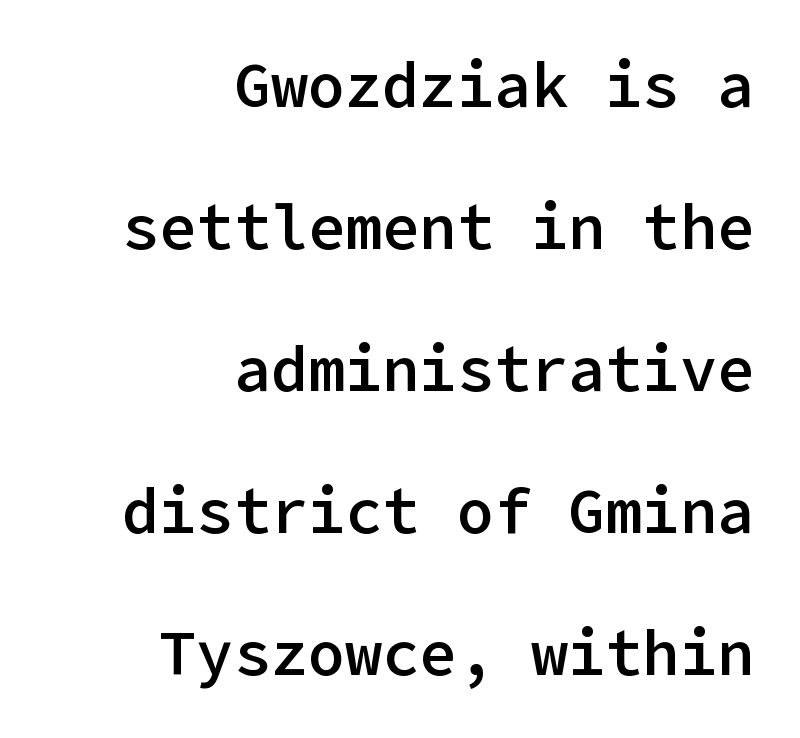
The image shows 62 px semibold sans-serif type, upright; set right-aligned, loose line spacing (2.29x), normal letter spacing, not underlined; low stroke contrast and a medium x-height.
